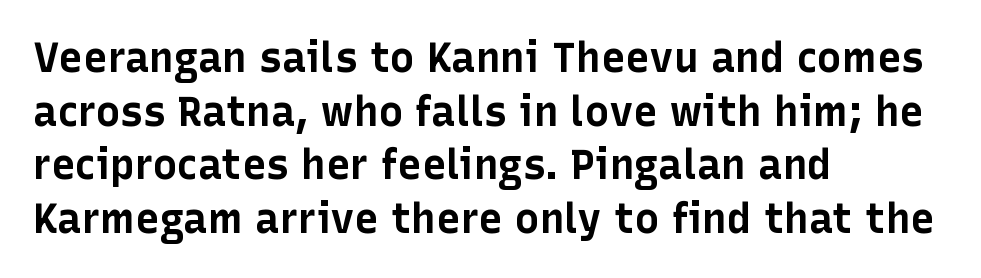
The image shows 41 px bold sans-serif type, upright; set left-aligned, normal line spacing (1.31x), normal letter spacing, not underlined; low stroke contrast and a medium x-height.
